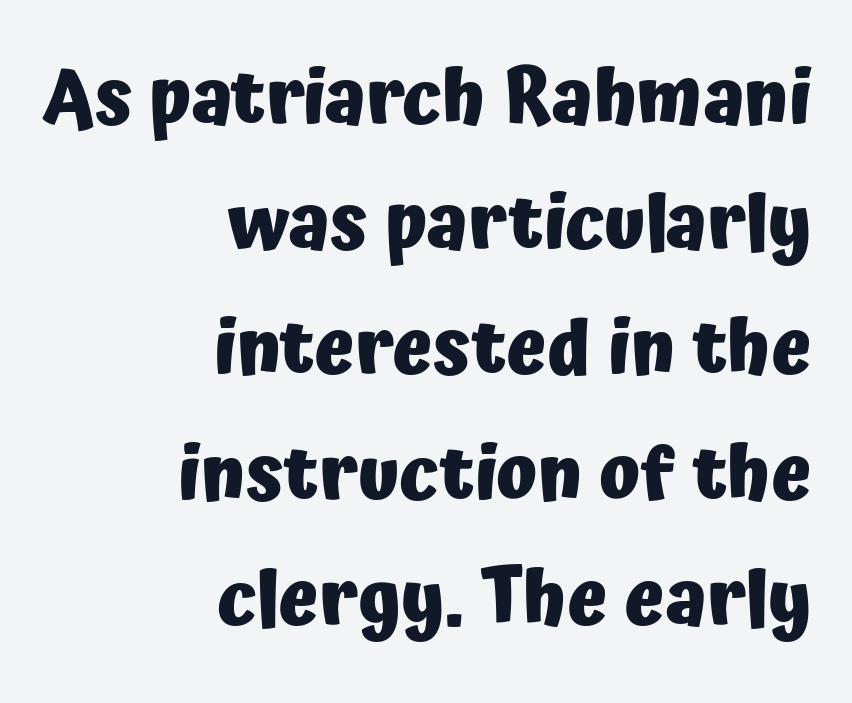
The designer left line spacing at the default. Each word holds together tightly as a unit, with standard inter-letter gaps. The letters carry no serifs — their stems end cleanly without finishing strokes. Looks like regular typesetting: each glyph gets only the width it needs. Look at the stroke-to-counter ratio: heavy, a bold.
